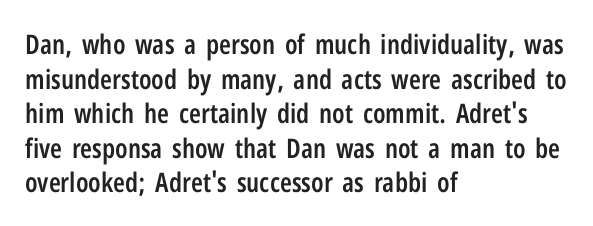
Q: Is the text bold? A: Semi-bold.
Q: Is the text italic (slanted)? A: No, it is upright.
Q: Is the text underlined? A: No.
Q: How is the paragraph aligned? A: Left-aligned.
Q: Is the spacing between letters normal or unusually wide? A: Normal.
Q: Is the spacing between lines tight, normal or loose? A: Normal.
